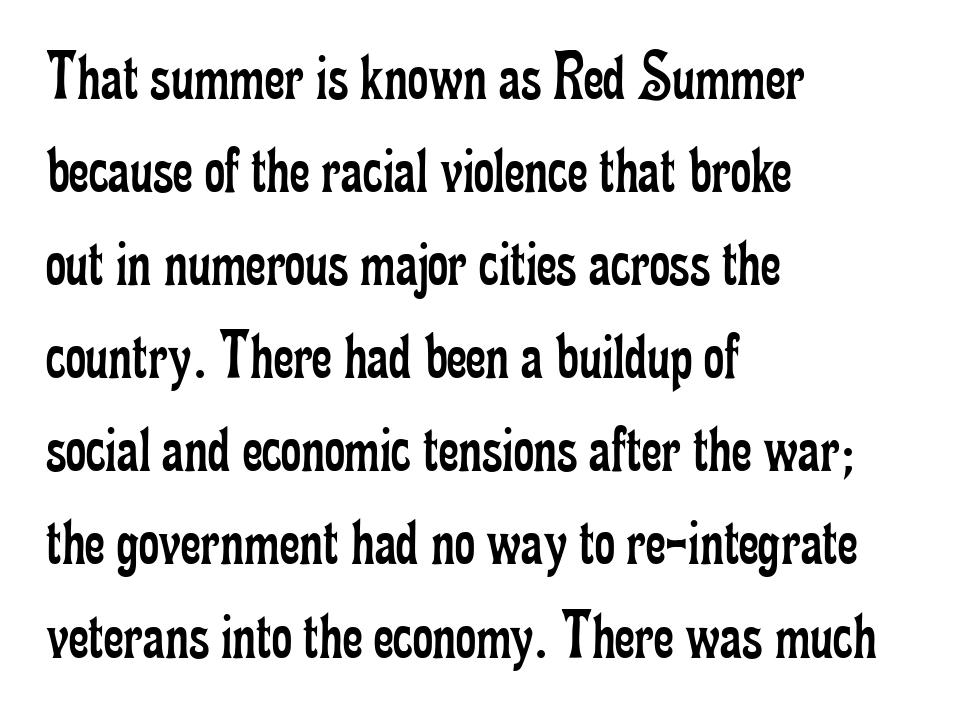
Stems and bowls with no extra thickness — not bold. You could not count columns in this text — the font is proportionally spaced. The rendering uses a moderate line-height, typical for paragraphs. Every character sits straight up, as roman type does. Beneath every word, the page is bare. The rendering keeps characters at their native spacing.
